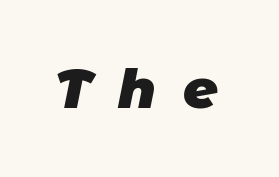
{"serif": "no", "bold": "yes", "weight": "heavy", "width": "normal", "stroke_contrast": "low", "x_height": "large", "monospaced": "no", "underline": "no", "letter_spacing": "wide", "letter_spacing_em": 0.49, "glyph_px": 54}
